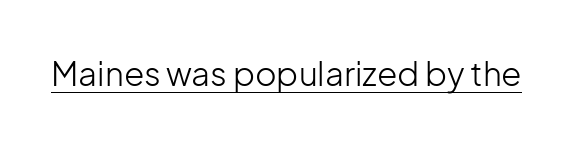
Q: Is the text bold? A: No.
Q: Is the text italic (slanted)? A: No, it is upright.
Q: Is the typeface a serif or a sans-serif typeface? A: Sans-serif.
Q: Is the text underlined? A: Yes.
Q: Is the spacing between letters normal or unusually wide? A: Normal.
Q: Width (condensed, normal, or wide)? A: Normal.
Q: Stroke contrast? A: Low.
Q: x-height? A: Medium.
Q: Monospaced? A: No.
